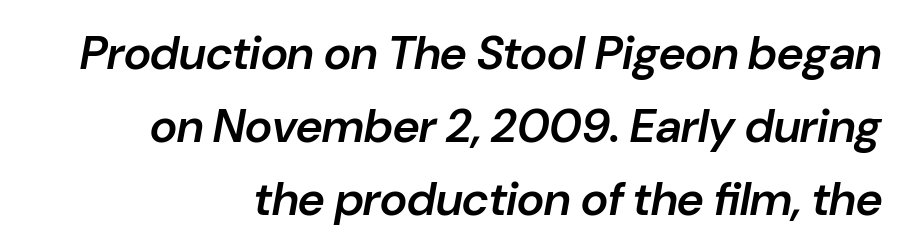
Q: Is the text bold? A: Semi-bold.
Q: Is the text italic (slanted)? A: Yes, it leans right by about 10 degrees.
Q: Is the text underlined? A: No.
Q: How is the paragraph aligned? A: Right-aligned.
Q: Is the spacing between letters normal or unusually wide? A: Normal.
Q: Is the spacing between lines tight, normal or loose? A: Normal.
Q: Width (condensed, normal, or wide)? A: Normal.
Q: Stroke contrast? A: Low.
Q: x-height? A: Medium.
Q: Monospaced? A: No.
